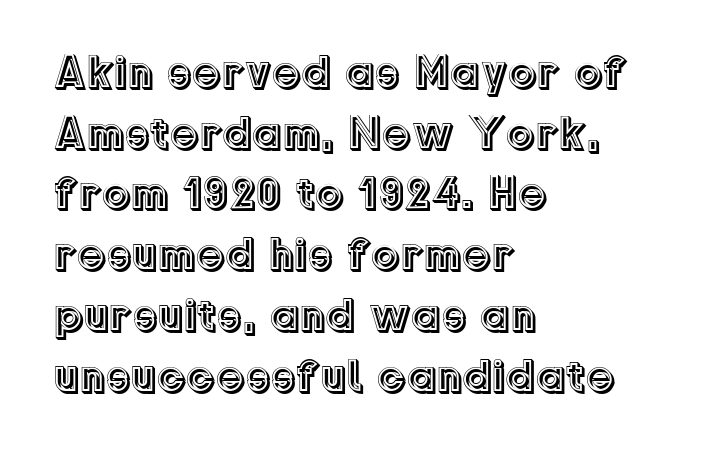
The image shows 46 px text type, upright; set left-aligned, normal line spacing (1.32x), normal letter spacing, not underlined; a medium x-height.
